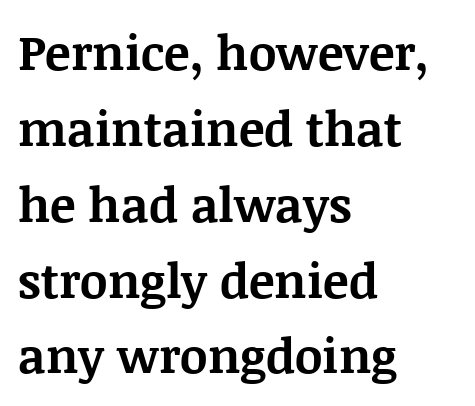
The image shows 48 px bold serif type, upright; set left-aligned, normal line spacing (1.58x), normal letter spacing, not underlined; medium stroke contrast and a large x-height.
